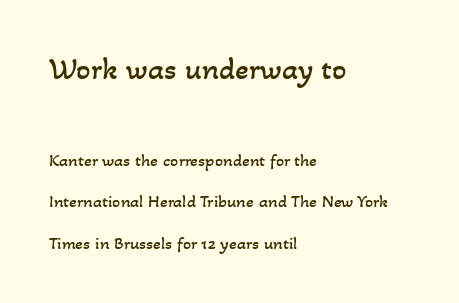
Q: Is the text bold? A: No.
Q: Is the text underlined? A: No.
Q: How is the paragraph aligned? A: Left-aligned.
Q: Is the spacing between letters normal or unusually wide? A: Normal.
Q: Is the spacing between lines tight, normal or loose? A: Loose.
Q: Which block of text is set in a larger size, the first (top) or the second (bottom)? A: The first (top) one.
Q: Width (condensed, normal, or wide)? A: Normal.
Q: Stroke contrast? A: Low.
Q: x-height? A: Small.
Q: Monospaced? A: No.
